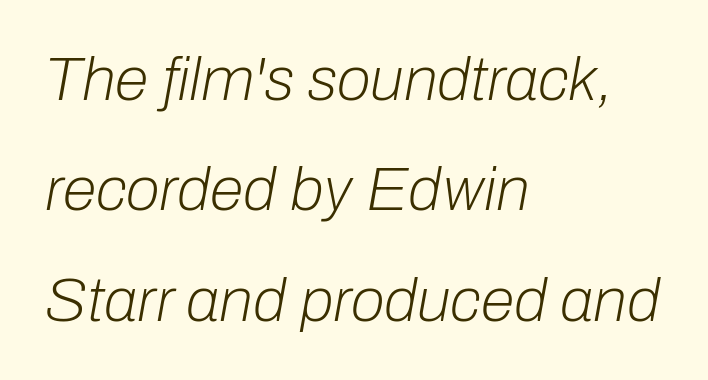
{"italic": "yes", "lean": "right", "slant_degrees": 10, "bold": "no", "weight": "light", "width": "normal", "stroke_contrast": "low", "x_height": "medium", "monospaced": "no", "underline": "no", "align": "left", "line_spacing_ratio": 1.78, "letter_spacing": "normal", "letter_spacing_em": 0.0, "glyph_px": 62}
